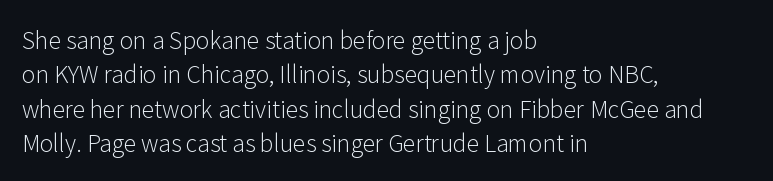
Q: Is the text bold? A: No.
Q: Is the text italic (slanted)? A: No, it is upright.
Q: Is the text underlined? A: No.
Q: How is the paragraph aligned? A: Left-aligned.
Q: Is the spacing between letters normal or unusually wide? A: Normal.
Q: Is the spacing between lines tight, normal or loose? A: Normal.
